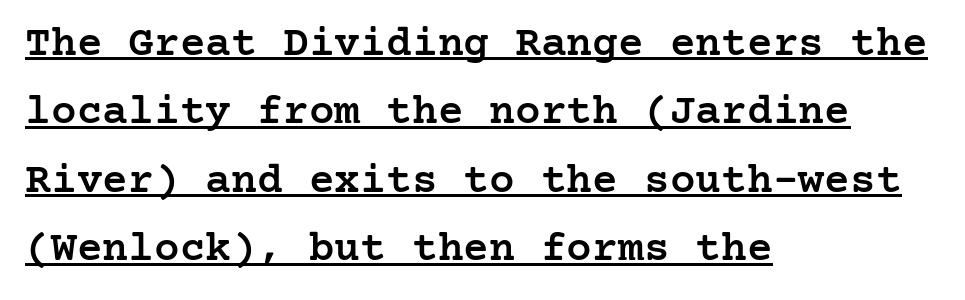
Q: Is the text bold? A: Semi-bold.
Q: Is the text italic (slanted)? A: No, it is upright.
Q: Is the typeface a serif or a sans-serif typeface? A: Serif.
Q: Is the text underlined? A: Yes.
Q: How is the paragraph aligned? A: Left-aligned.
Q: Is the spacing between letters normal or unusually wide? A: Normal.
Q: Is the spacing between lines tight, normal or loose? A: Normal.
Q: Width (condensed, normal, or wide)? A: Normal.
Q: Stroke contrast? A: Low.
Q: x-height? A: Medium.
